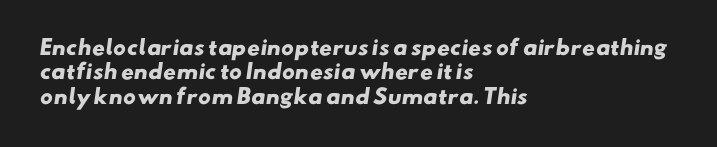
This sample uses plain, unmodified letter spacing. Words float on clear page, feet unadorned. Students, this is bold: see how much ink each stroke carries. The lines in this sample share a left origin and differ only in where they stop.
